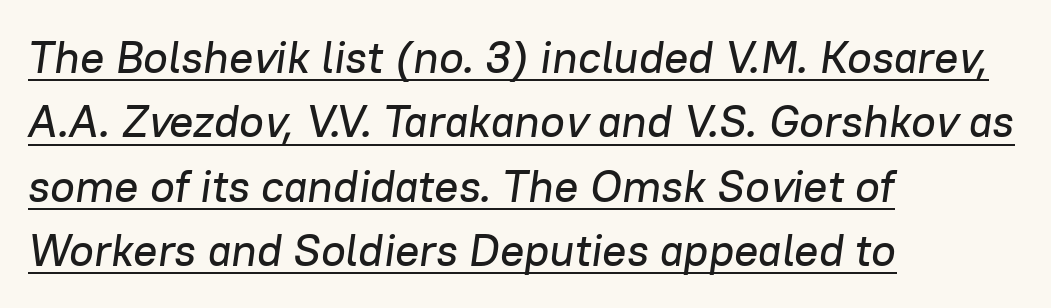
Q: Is the text italic (slanted)? A: Yes, it leans right by about 8 degrees.
Q: Is the text underlined? A: Yes.
Q: How is the paragraph aligned? A: Left-aligned.
Q: Is the spacing between letters normal or unusually wide? A: Normal.
Q: Is the spacing between lines tight, normal or loose? A: Normal.
Q: Width (condensed, normal, or wide)? A: Normal.
Q: Stroke contrast? A: Low.
Q: x-height? A: Medium.
Q: Monospaced? A: No.
